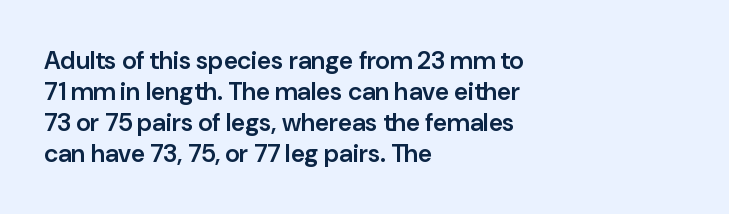
{"italic": "no", "bold": "semi", "underline": "no", "align": "left", "line_spacing_ratio": 1.24, "letter_spacing": "normal", "letter_spacing_em": 0.0, "glyph_px": 25}
